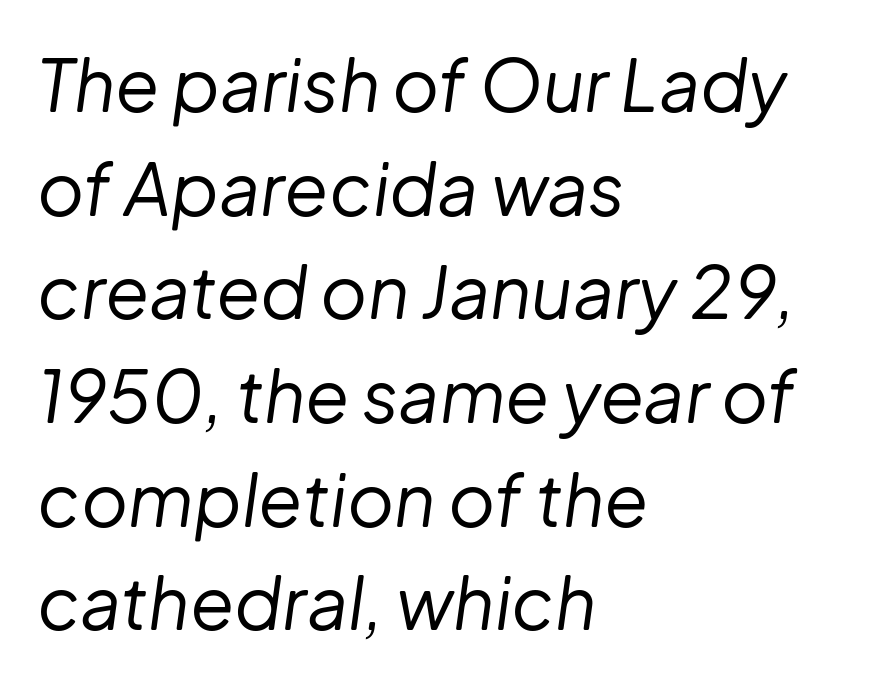
If you measured baseline to baseline, you'd find a middling distance. The lettering tilts uniformly, giving the passage an italic look. Character widths vary here, with narrow letters taking less room than wide ones. Counters stay open thanks to moderate or lighter strokes. Descenders are the only things crossing below the line.
